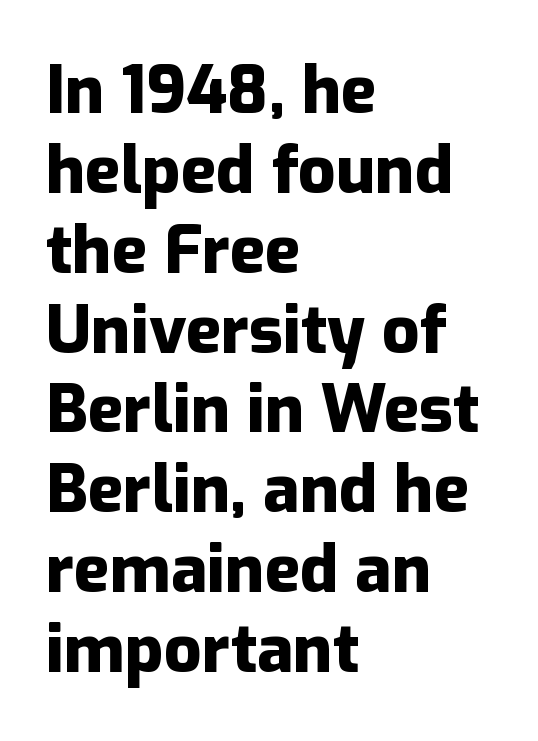
The designer went with a sans here, leaving each stem footless. I'd describe the lettering as bold — thick and assertive. Visually the block forms a straight wall on the left and a jagged coastline on the right. The face used here is proportionally spaced, like ordinary book or web type. Tall strokes in this sample are plumb rather than angled. Clear beneath every line of the passage.
